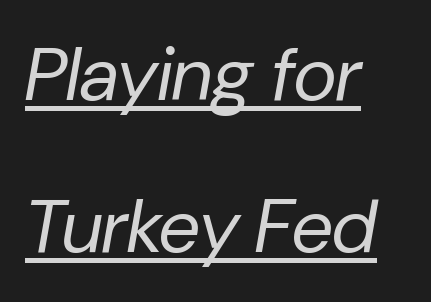
Q: Is the text bold? A: No.
Q: Is the text italic (slanted)? A: Yes, it leans right by about 10 degrees.
Q: Is the text underlined? A: Yes.
Q: How is the paragraph aligned? A: Left-aligned.
Q: Is the spacing between letters normal or unusually wide? A: Normal.
Q: Is the spacing between lines tight, normal or loose? A: Loose.
Q: Width (condensed, normal, or wide)? A: Normal.
Q: Stroke contrast? A: Low.
Q: x-height? A: Medium.
Q: Monospaced? A: No.
